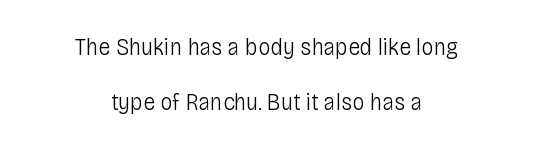
Q: Is the text bold? A: No.
Q: Is the text italic (slanted)? A: No, it is upright.
Q: Is the text underlined? A: No.
Q: How is the paragraph aligned? A: Centered.
Q: Is the spacing between letters normal or unusually wide? A: Normal.
Q: Is the spacing between lines tight, normal or loose? A: Loose.
